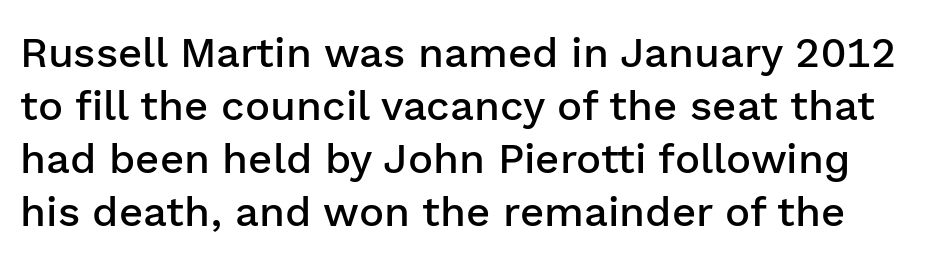
The image shows 42 px semibold sans-serif type, upright; set normal line spacing (1.26x), normal letter spacing, not underlined; low stroke contrast and a medium x-height.
